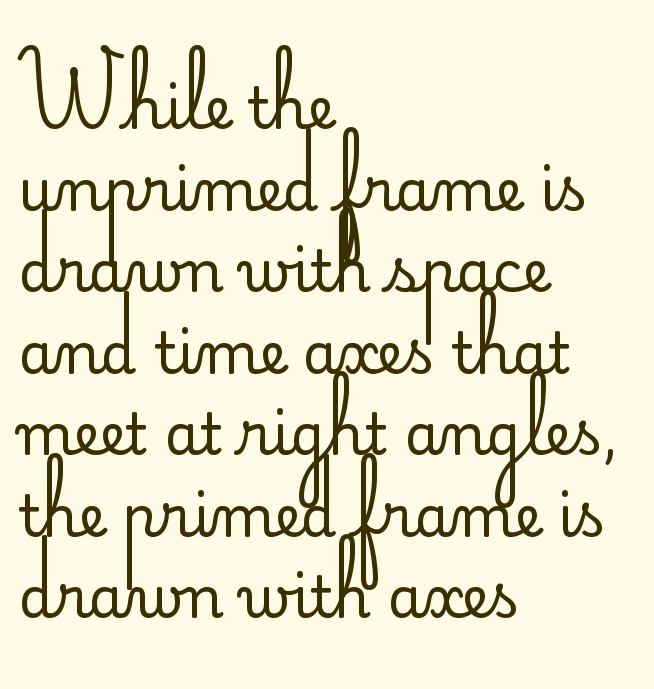
Spacing verdict: proportional, widths tailored to each character. A typesetter would call this leading conventional body-copy spacing. Bold? No — there's no thickening of the strokes. The gap between lines stays unmarked. Vertical strokes here are truly vertical.
